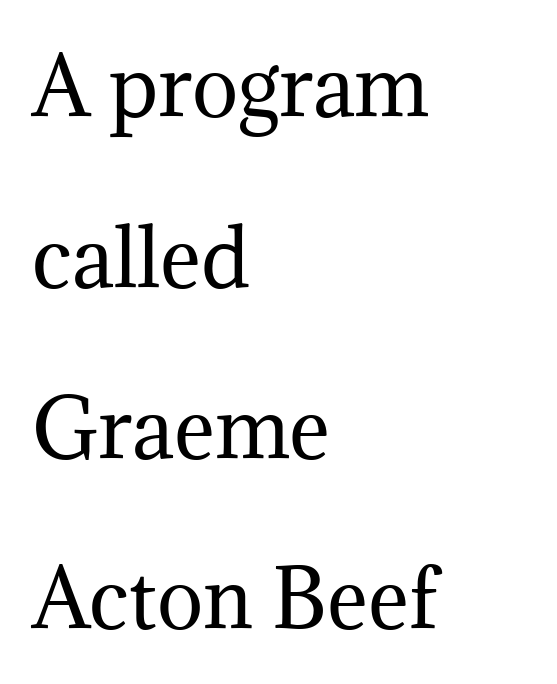
Nothing heavy about these letters — not bold at all. The passage shown has conventional tracking throughout. This rendering features lettering with no underline. Small tapered or slab feet sit at the stroke ends, so this counts as serif. Compared with a centered layout, this one pins lines to the left instead.
